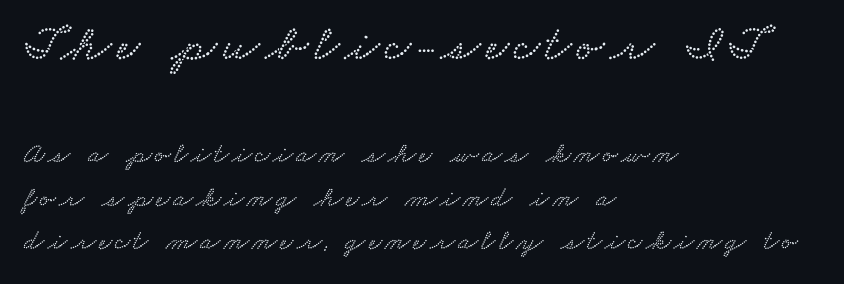
{"width": "wide", "stroke_contrast": "low", "x_height": "small", "monospaced": "no", "underline": "no", "align": "left", "line_spacing": "normal", "line_spacing_ratio": 1.51, "larger_block": "first", "size_ratio": 1.76, "glyph_px": 51}
